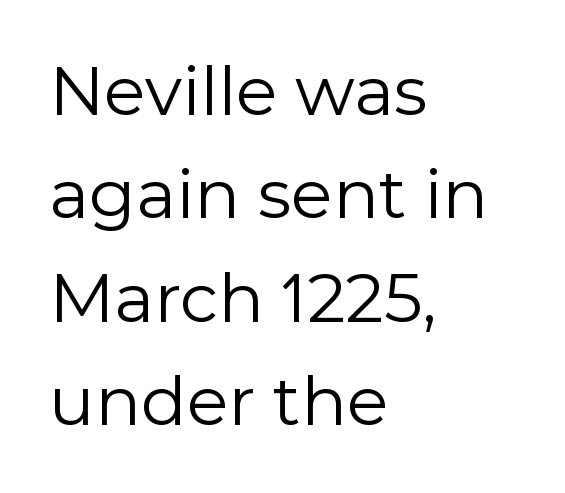
{"serif": "no", "italic": "no", "bold": "no", "weight": "regular", "width": "normal", "x_height": "medium", "monospaced": "no", "underline": "no", "align": "left", "line_spacing": "normal", "line_spacing_ratio": 1.52, "letter_spacing": "normal", "letter_spacing_em": 0.0, "glyph_px": 68}
